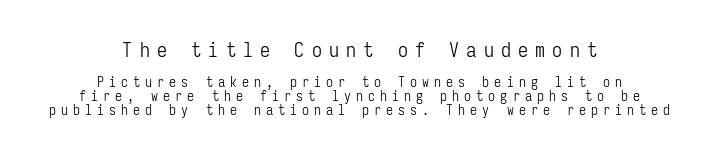
{"italic": "no", "bold": "no", "underline": "no", "align": "center", "line_spacing": "tight", "line_spacing_ratio": 0.99, "letter_spacing": "wide", "letter_spacing_em": 0.36, "larger_block": "first", "size_ratio": 1.43, "glyph_px": 20}
